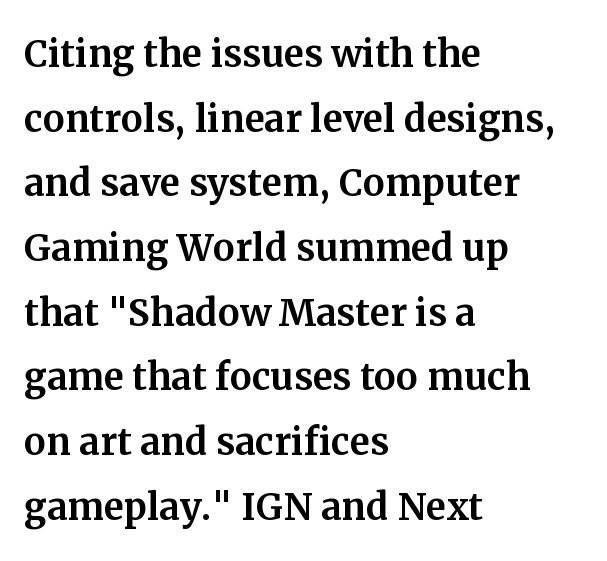
{"serif": "yes", "italic": "no", "width": "normal", "stroke_contrast": "medium", "x_height": "medium", "monospaced": "no", "underline": "no", "align": "left", "line_spacing": "normal", "line_spacing_ratio": 1.32, "letter_spacing": "normal", "letter_spacing_em": 0.0, "glyph_px": 49}
